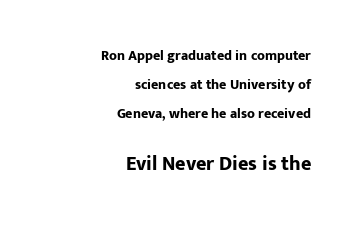
Q: Is the text bold? A: Yes.
Q: Is the text italic (slanted)? A: No, it is upright.
Q: Is the text underlined? A: No.
Q: How is the paragraph aligned? A: Right-aligned.
Q: Is the spacing between letters normal or unusually wide? A: Normal.
Q: Is the spacing between lines tight, normal or loose? A: Loose.
Q: Which block of text is set in a larger size, the first (top) or the second (bottom)? A: The second (bottom) one.
